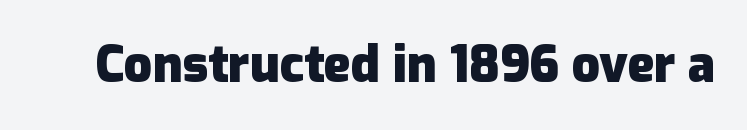
When letters stand straight like this, we call the style roman or upright. The line texture is even and compact thanks to regular tracking. Caption: bold face, heavy strokes. Each letter keeps its own natural width here, so spacing adapts to shape.
